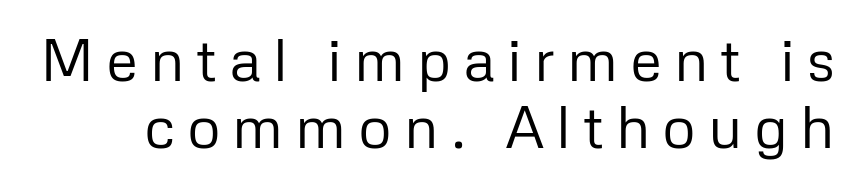
The image shows 59 px regular-weight sans-serif type, upright; set tight line spacing (1.14x), unusually wide letter spacing (+0.2 em), not underlined; low stroke contrast and a medium x-height.
